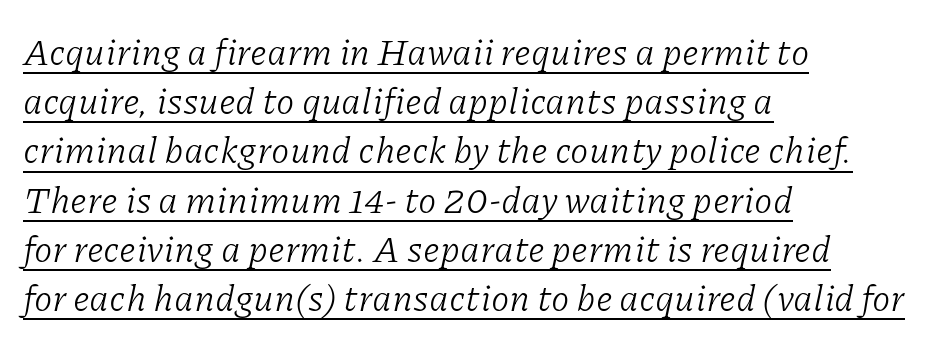
In designer terms, the underline attribute is active on this setting. The rendering shows small feet on the letterforms — a serif design. Words appear dense and cohesive because spacing is normal. If you drew a line through each stem, it would be angled. Summary of vertical rhythm: regular, with standard interline spacing. The face used here is proportionally spaced, like ordinary book or web type.
